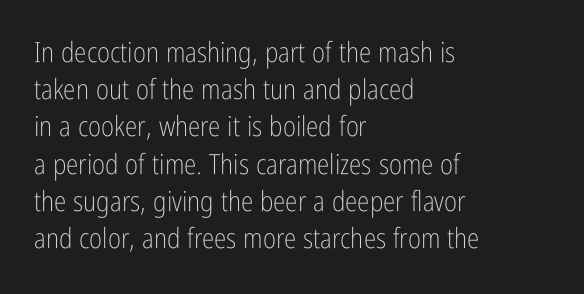
The lettering holds an erect, upright posture throughout. Default kerning and tracking; the words read as compact shapes. No word sits above an underline. Caption: face not bold, strokes unweighted. The leading is moderate, giving the passage an even texture.
